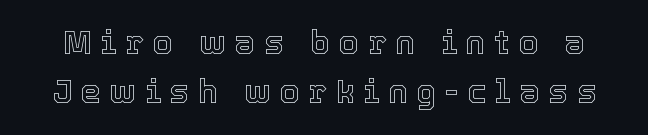
Q: Is the text italic (slanted)? A: No, it is upright.
Q: Is the text underlined? A: No.
Q: Is the spacing between letters normal or unusually wide? A: Unusually wide.
Q: Is the spacing between lines tight, normal or loose? A: Normal.
Q: Width (condensed, normal, or wide)? A: Normal.
Q: x-height? A: Medium.
Q: Monospaced? A: No.
